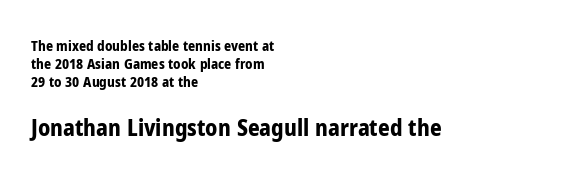
{"italic": "no", "bold": "yes", "underline": "no", "align": "left", "line_spacing": "normal", "line_spacing_ratio": 1.29, "letter_spacing": "normal", "letter_spacing_em": 0.0, "larger_block": "second", "size_ratio": 1.64, "glyph_px": 23}
